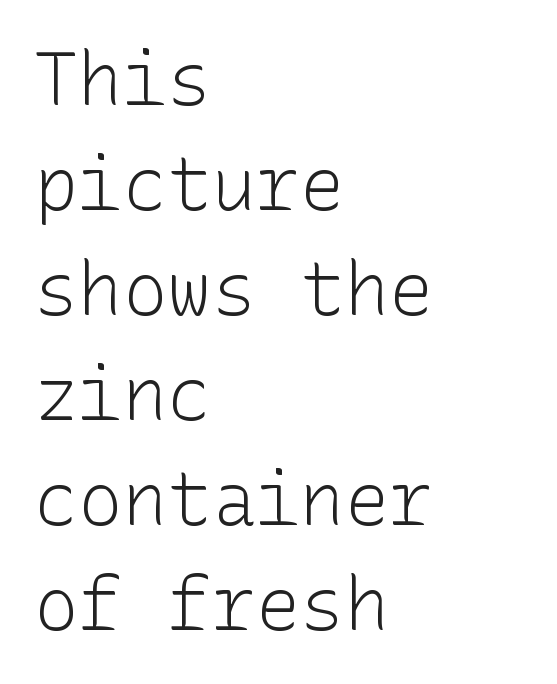
The image shows 74 px light sans-serif type, upright; set left-aligned, normal line spacing (1.42x), normal letter spacing, not underlined; low stroke contrast and a medium x-height.
